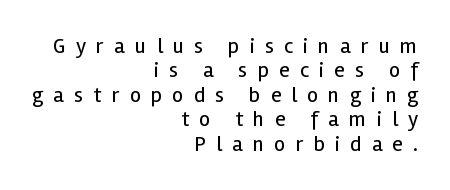
The strip under each line holds only bare page. Stroke thickness stays within the range of a standard reading face or lighter. Closely set lines give the paragraph a compact silhouette. It's the straight-up-and-down kind of type. The letters are spread apart with noticeably loose tracking. Which margin do the lines hug? The right one — the left edge is uneven.
